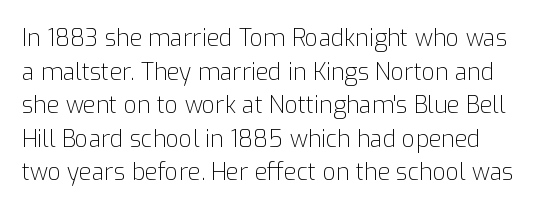
{"italic": "no", "bold": "no", "underline": "no", "line_spacing": "normal", "line_spacing_ratio": 1.46, "letter_spacing": "normal", "letter_spacing_em": 0.0, "glyph_px": 23}
